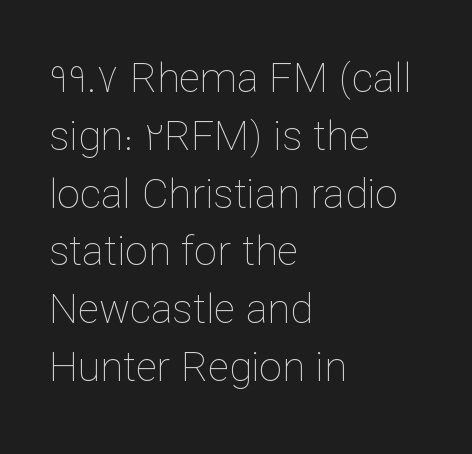
The image shows 41 px thin type, upright; set left-aligned, normal line spacing (1.41x), normal letter spacing, not underlined; low stroke contrast and a medium x-height.
